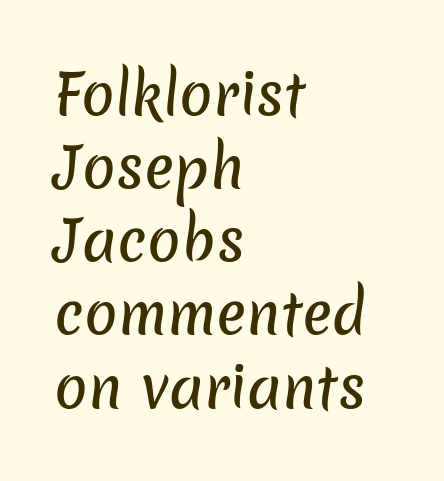
{"serif": "no", "width": "normal", "stroke_contrast": "low", "x_height": "medium", "monospaced": "no", "underline": "no", "align": "left", "line_spacing": "normal", "line_spacing_ratio": 1.33, "letter_spacing": "normal", "letter_spacing_em": 0.0, "glyph_px": 55}
